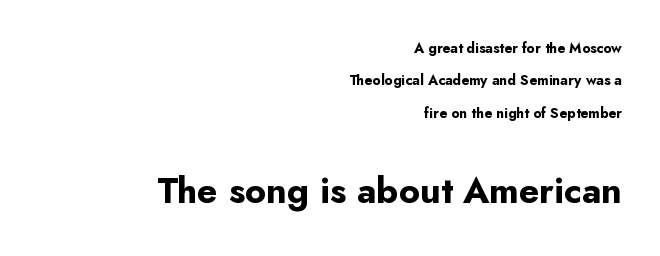
Character widths vary here, with narrow letters taking less room than wide ones. Leading is clearly above the norm, producing a sparse column. I'd call this a sans setting — the letters go barefoot. Is the block centered? No — it sits flush against the right margin. The specimen reads as upright at a glance.
